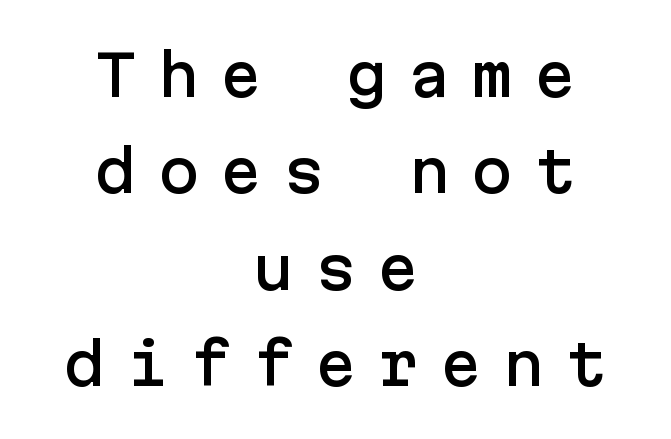
{"serif": "no", "italic": "no", "width": "normal", "stroke_contrast": "low", "x_height": "medium", "underline": "no", "align": "center", "line_spacing_ratio": 1.72, "letter_spacing": "wide", "letter_spacing_em": 0.37, "glyph_px": 56}
